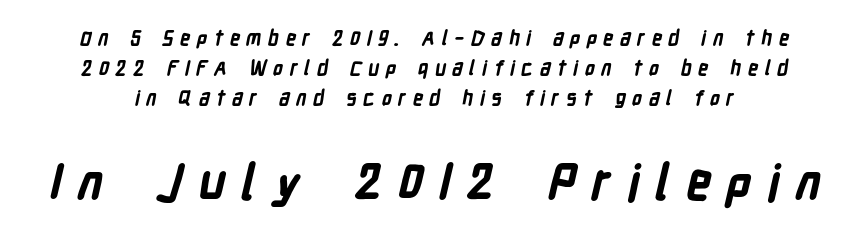
{"serif": "no", "bold": "yes", "weight": "bold", "width": "condensed", "stroke_contrast": "low", "x_height": "medium", "monospaced": "no", "underline": "no", "line_spacing": "normal", "line_spacing_ratio": 1.49, "letter_spacing": "wide", "letter_spacing_em": 0.32, "larger_block": "second", "size_ratio": 2.45, "glyph_px": 49}
